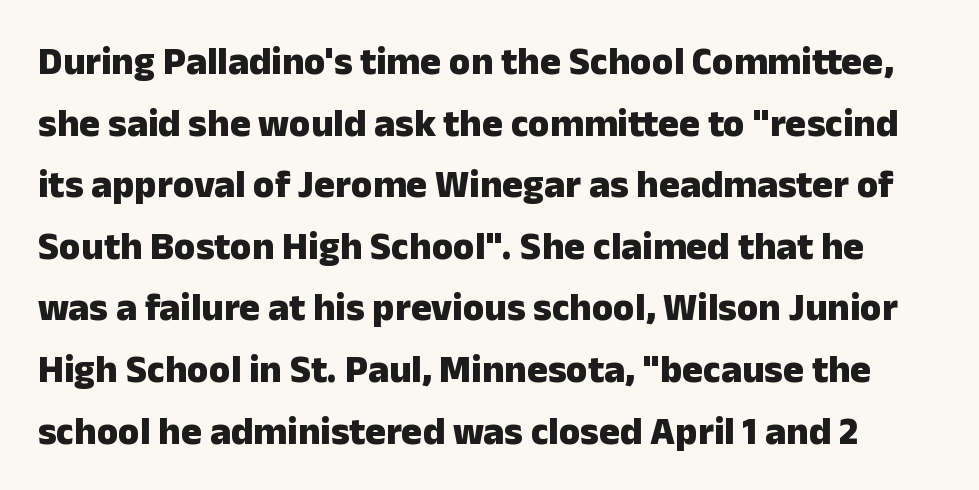
The image shows 39 px heavy sans-serif type, upright; set normal line spacing (1.58x), normal letter spacing, not underlined; low stroke contrast and a medium x-height.
